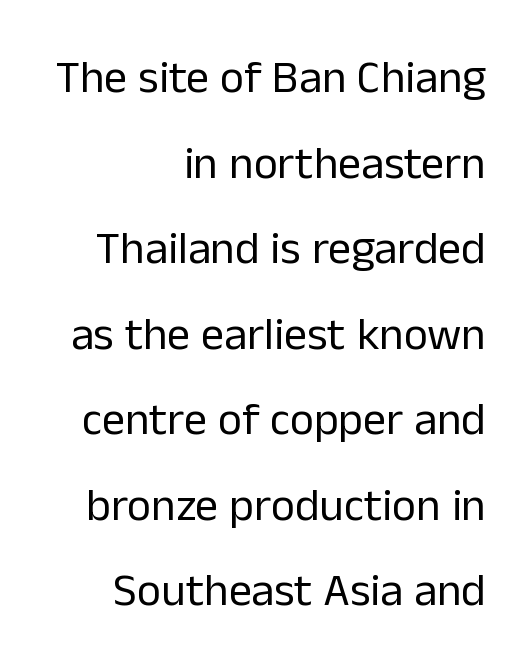
The image shows 46 px regular-weight sans-serif type, upright; set right-aligned, line spacing 1.86x, normal letter spacing, not underlined; low stroke contrast and a medium x-height.
